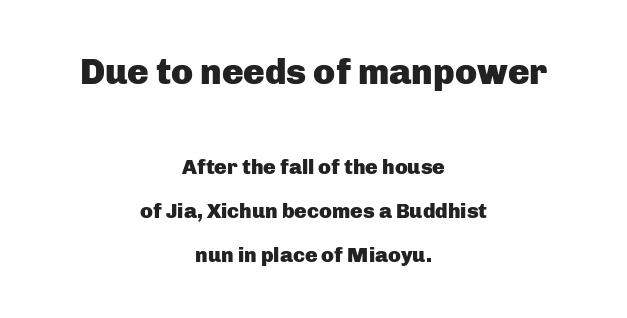
Glyph-to-glyph distance matches everyday printed text. Regarding leading, the lines here are spaced well apart. Nothing sits at the stroke ends, so this counts as sans-serif. Does the lettering tilt? It doesn't — this is upright.
